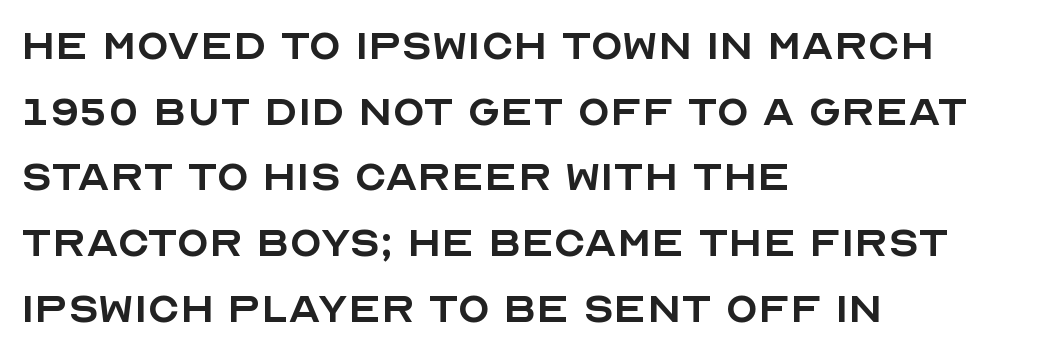
Q: Is the text bold? A: No.
Q: Is the text italic (slanted)? A: No, it is upright.
Q: Is the typeface a serif or a sans-serif typeface? A: Sans-serif.
Q: Is the text underlined? A: No.
Q: How is the paragraph aligned? A: Left-aligned.
Q: Is the spacing between letters normal or unusually wide? A: Normal.
Q: Width (condensed, normal, or wide)? A: Normal.
Q: x-height? A: Large.
Q: Monospaced? A: No.
